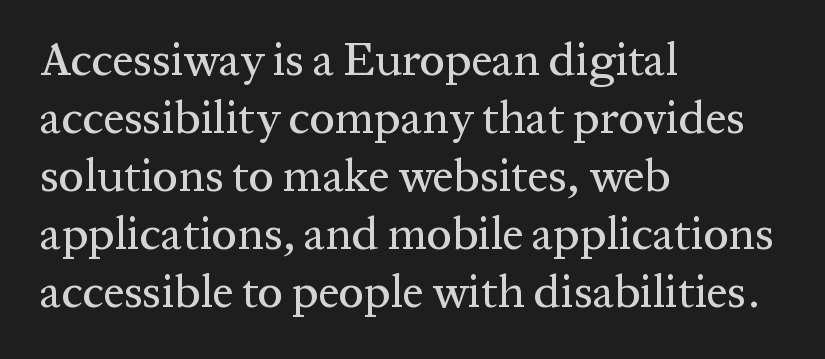
Q: Is the text italic (slanted)? A: No, it is upright.
Q: Is the typeface a serif or a sans-serif typeface? A: Serif.
Q: Is the text underlined? A: No.
Q: How is the paragraph aligned? A: Left-aligned.
Q: Is the spacing between letters normal or unusually wide? A: Normal.
Q: Is the spacing between lines tight, normal or loose? A: Normal.
Q: Width (condensed, normal, or wide)? A: Normal.
Q: Stroke contrast? A: Medium.
Q: x-height? A: Medium.
Q: Monospaced? A: No.
